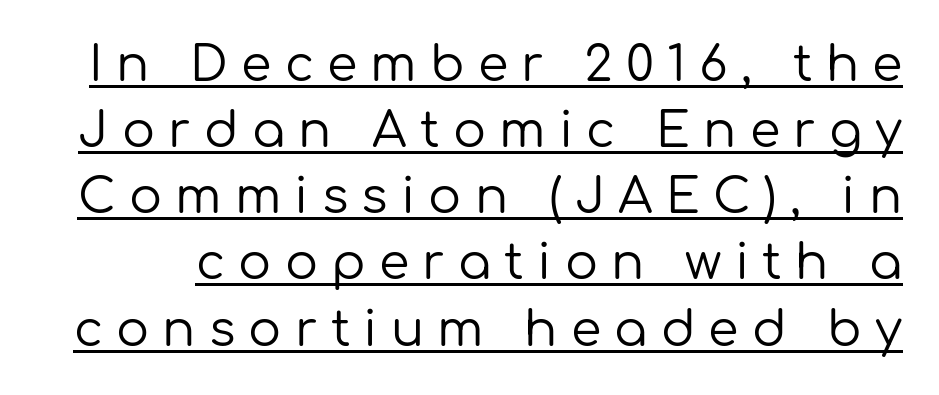
Q: Is the text bold? A: No.
Q: Is the text italic (slanted)? A: No, it is upright.
Q: Is the typeface a serif or a sans-serif typeface? A: Sans-serif.
Q: Is the text underlined? A: Yes.
Q: Is the spacing between letters normal or unusually wide? A: Unusually wide.
Q: Is the spacing between lines tight, normal or loose? A: Normal.
Q: Width (condensed, normal, or wide)? A: Normal.
Q: Stroke contrast? A: Low.
Q: x-height? A: Medium.
Q: Monospaced? A: No.
